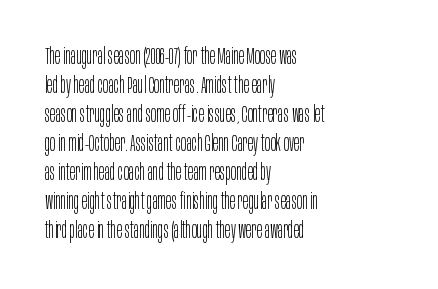
Q: Is the text bold? A: No.
Q: Is the text italic (slanted)? A: No, it is upright.
Q: Is the text underlined? A: No.
Q: How is the paragraph aligned? A: Left-aligned.
Q: Is the spacing between letters normal or unusually wide? A: Normal.
Q: Is the spacing between lines tight, normal or loose? A: Normal.
